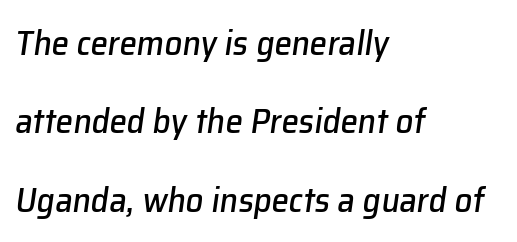
The image shows 35 px text type, italic (leaning right); set left-aligned, loose line spacing (2.24x), normal letter spacing, not underlined; low stroke contrast and a medium x-height.
